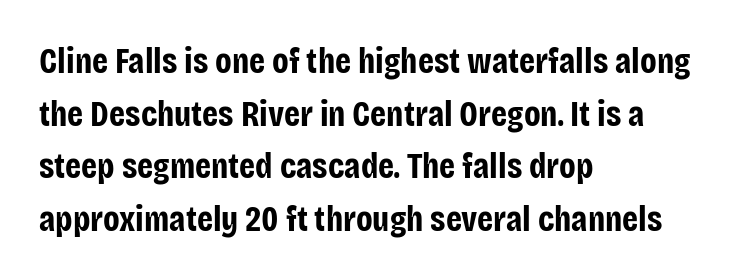
{"serif": "no", "italic": "no", "bold": "yes", "weight": "bold", "width": "condensed", "stroke_contrast": "low", "x_height": "large", "monospaced": "no", "underline": "no", "align": "left", "line_spacing": "normal", "line_spacing_ratio": 1.46, "letter_spacing": "normal", "letter_spacing_em": 0.0, "glyph_px": 36}
